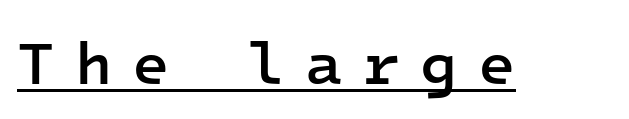
How heavy is the stroke? Medium-heavy — a semibold, shy of bold. Tall strokes in this sample are plumb rather than angled. This is sans-serif lettering, the kind often seen on screens and signage. These characters rest on top of a visible drawn line. You could count columns in this text — the font is strictly monospaced. Letter spacing: wide.
